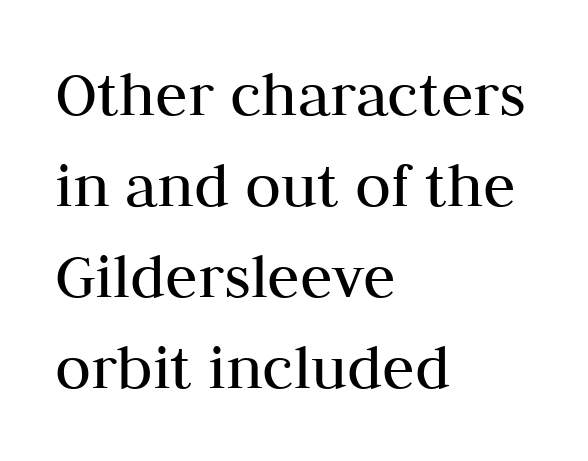
{"serif": "yes", "italic": "no", "bold": "no", "weight": "regular", "width": "normal", "stroke_contrast": "medium", "x_height": "medium", "monospaced": "no", "underline": "no", "align": "left", "line_spacing": "normal", "line_spacing_ratio": 1.38, "letter_spacing": "normal", "letter_spacing_em": 0.0, "glyph_px": 66}
